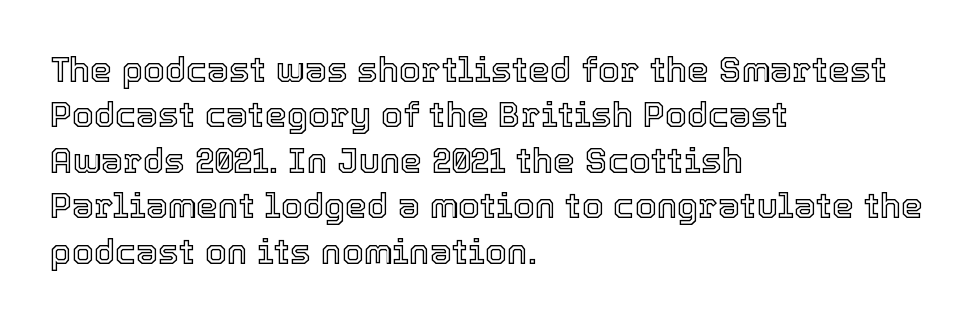
The image shows 35 px text type, upright; set left-aligned, normal line spacing (1.3x), normal letter spacing, not underlined; a medium x-height.
